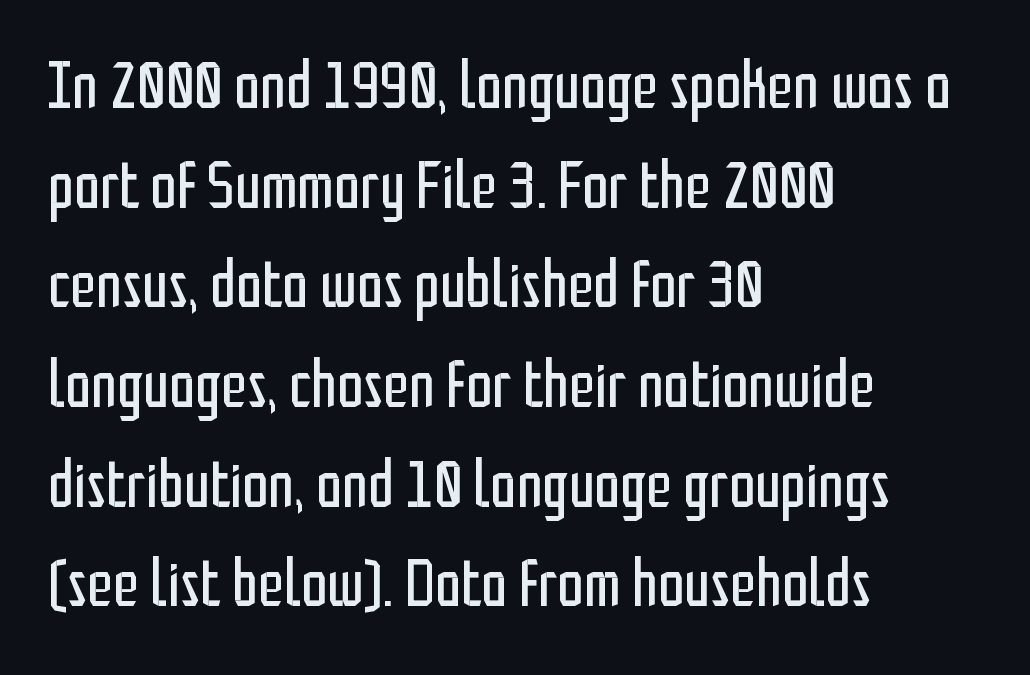
The image shows 66 px regular-weight, condensed sans-serif type, upright; set left-aligned, normal line spacing (1.51x), normal letter spacing, not underlined; low stroke contrast and a medium x-height.
